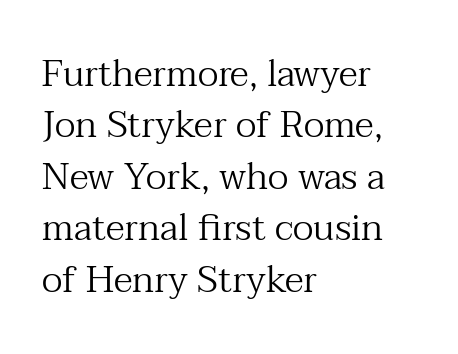
The image shows 37 px regular-weight serif type, upright; set left-aligned, normal line spacing (1.39x), normal letter spacing, not underlined; medium stroke contrast and a medium x-height.
